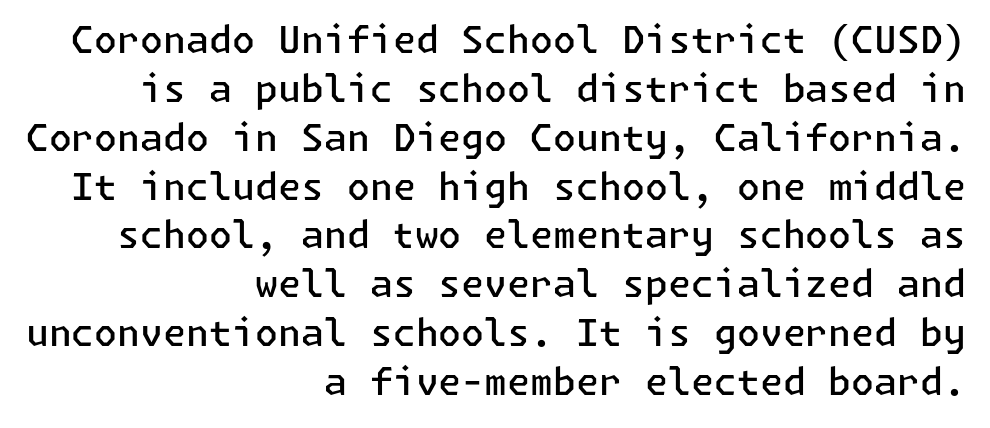
A bare baseline throughout the passage. Each new line begins a customary step beneath the previous one. The rag falls on the left side of this text block. This is moderately heavy type, rendered in semibold.
